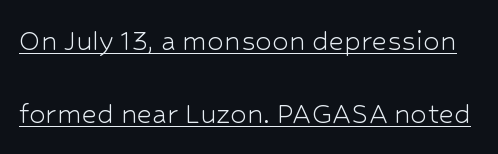
Q: Is the text bold? A: No.
Q: Is the text italic (slanted)? A: No, it is upright.
Q: Is the typeface a serif or a sans-serif typeface? A: Sans-serif.
Q: Is the text underlined? A: Yes.
Q: Is the spacing between letters normal or unusually wide? A: Normal.
Q: Is the spacing between lines tight, normal or loose? A: Loose.
Q: Width (condensed, normal, or wide)? A: Normal.
Q: Stroke contrast? A: Low.
Q: x-height? A: Medium.
Q: Monospaced? A: No.
